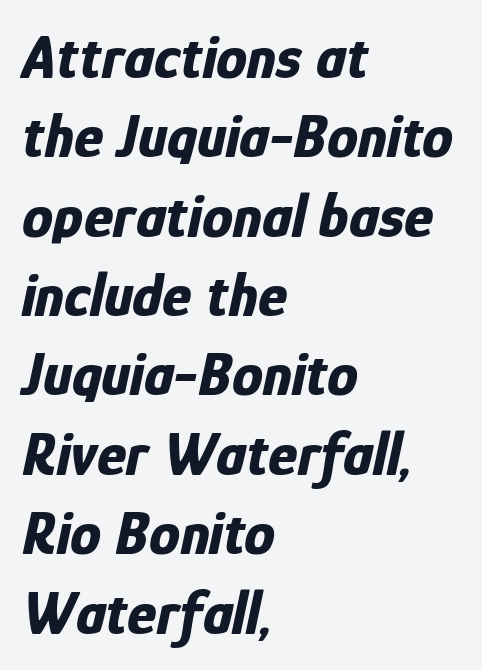
{"italic": "yes", "lean": "right", "slant_degrees": 12, "bold": "yes", "weight": "bold", "width": "condensed", "stroke_contrast": "low", "x_height": "medium", "monospaced": "no", "underline": "no", "align": "left", "line_spacing": "normal", "line_spacing_ratio": 1.28, "letter_spacing": "normal", "letter_spacing_em": 0.0, "glyph_px": 62}
